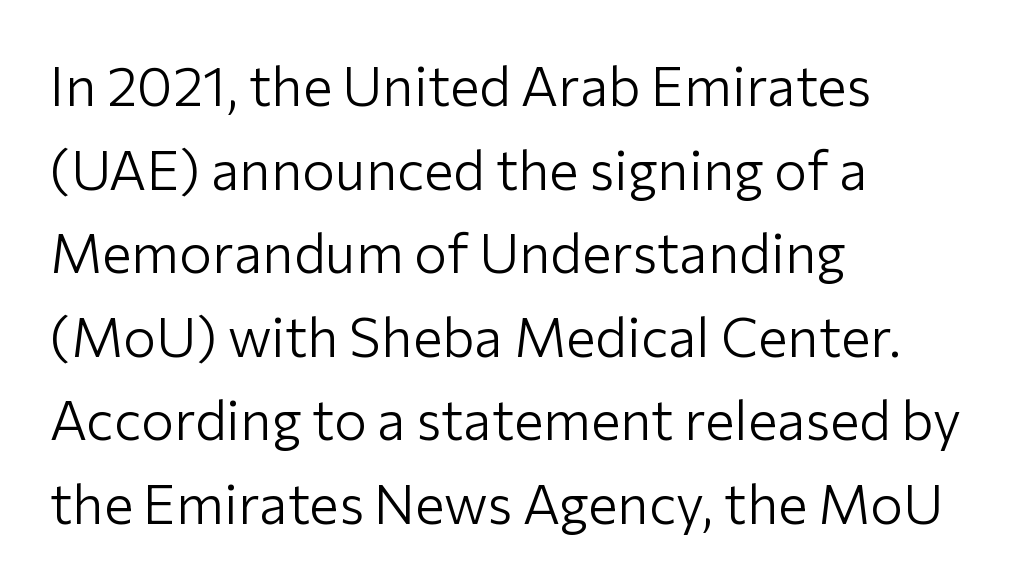
{"serif": "no", "italic": "no", "bold": "no", "weight": "light", "width": "normal", "stroke_contrast": "low", "x_height": "medium", "monospaced": "no", "underline": "no", "align": "left", "line_spacing": "normal", "line_spacing_ratio": 1.52, "letter_spacing": "normal", "letter_spacing_em": 0.0, "glyph_px": 55}
